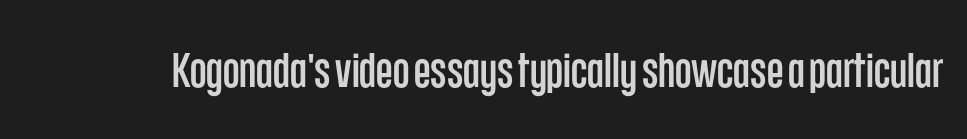
The image shows 48 px condensed sans-serif type, upright; set normal letter spacing, not underlined; low stroke contrast and a large x-height.
